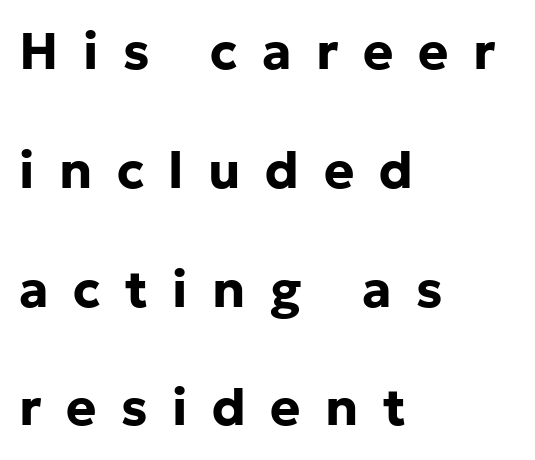
The image shows 51 px bold sans-serif type, upright; set left-aligned, loose line spacing (2.33x), unusually wide letter spacing (+0.48 em), not underlined; low stroke contrast and a medium x-height.
